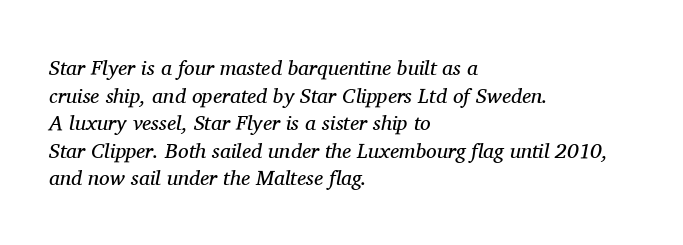
{"italic": "yes", "lean": "right", "slant_degrees": 11, "bold": "no", "underline": "no", "align": "left", "line_spacing": "normal", "line_spacing_ratio": 1.31, "letter_spacing": "normal", "letter_spacing_em": 0.0, "glyph_px": 21}
